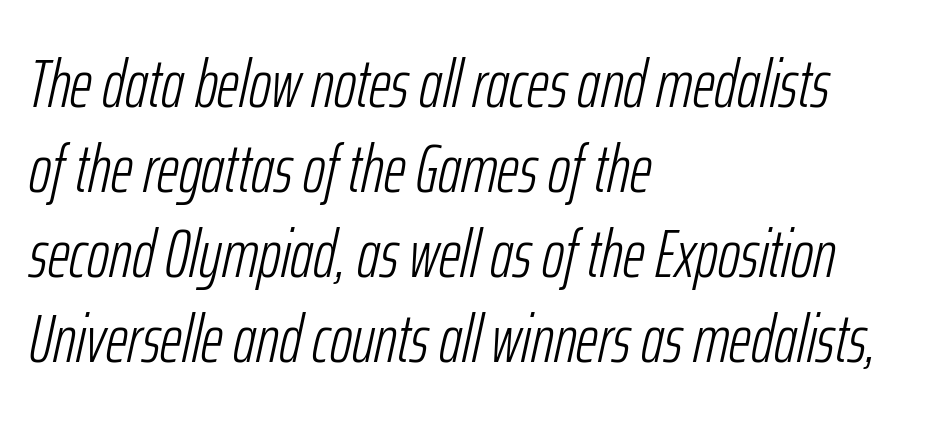
Left-aligned paragraph, ragged on the right. Character widths vary here, with narrow letters taking less room than wide ones. Notice how the stems are inclined rather than vertical — that's the hallmark of italics. The gap between lines stays unmarked. Tracking here is standard; glyphs follow each other at the usual distance.
